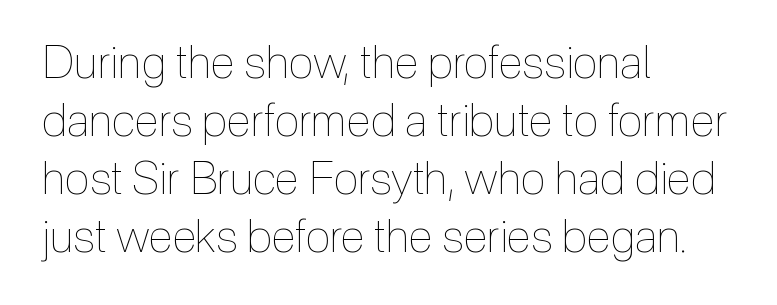
The image shows 46 px thin, condensed type, upright; set left-aligned, normal line spacing (1.26x), normal letter spacing, not underlined; a medium x-height.
